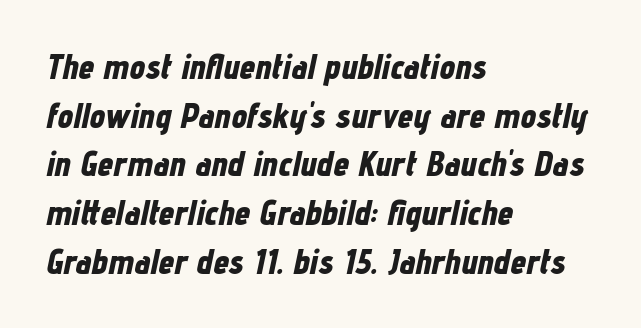
The image shows 35 px bold, condensed type, italic (leaning right); set left-aligned, normal line spacing (1.39x), normal letter spacing, not underlined; low stroke contrast and a medium x-height.
